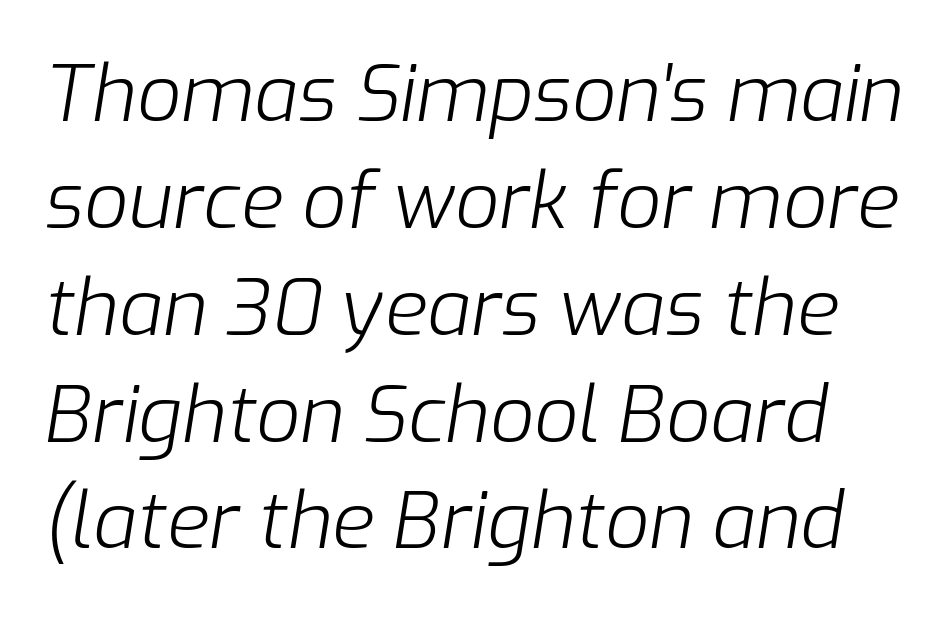
The glyphs are unaccompanied by any horizontal stroke below them. The rendering uses a moderate line-height, typical for paragraphs. Inter-character spacing is left at the font's built-in metrics. Slanted lettering throughout. Letters have the restrained weight of plain body copy at most. These lines are rendered in a variable-pitch font.
